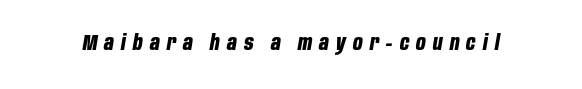
These words are printed bold, with thick strokes throughout. The passage shown has open, widely tracked lettering throughout. The rendering applies a slant to the glyphs. The area under the type is left untouched.
